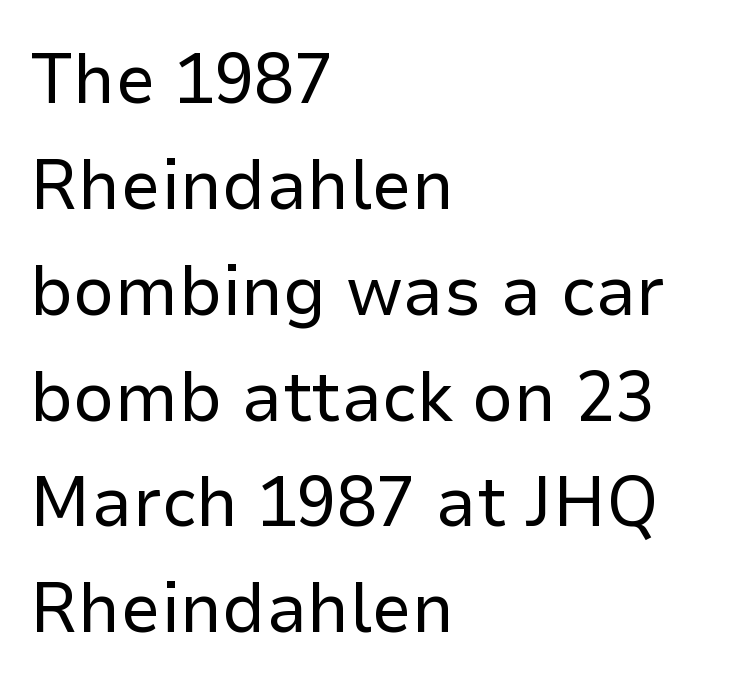
Type without underlining. Character widths vary here, with narrow letters taking less room than wide ones. Reading down the column, the eye jumps a familiar distance to each next line. Nope, no serifs anywhere on these letters. Default kerning and tracking; the words read as compact shapes. It's the straight-up-and-down kind of type.
